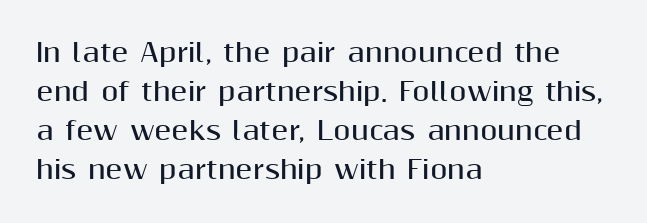
Q: Is the text bold? A: Yes.
Q: Is the text italic (slanted)? A: No, it is upright.
Q: Is the text underlined? A: No.
Q: How is the paragraph aligned? A: Left-aligned.
Q: Is the spacing between letters normal or unusually wide? A: Normal.
Q: Is the spacing between lines tight, normal or loose? A: Normal.
